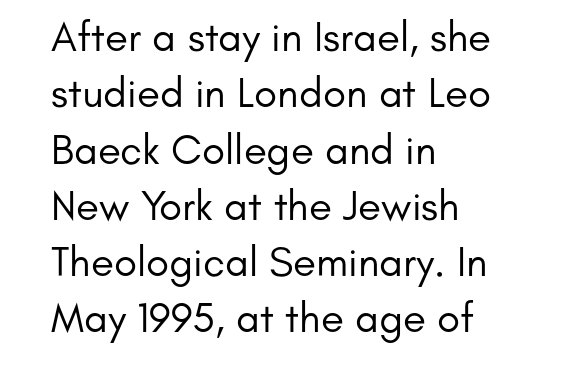
Examine the stroke ends and you'll find no serifs. The passage shown is typed in a proportional face where columns would drift. No word sits above an underline. Between one letter and the next there's only the usual sliver of space.
